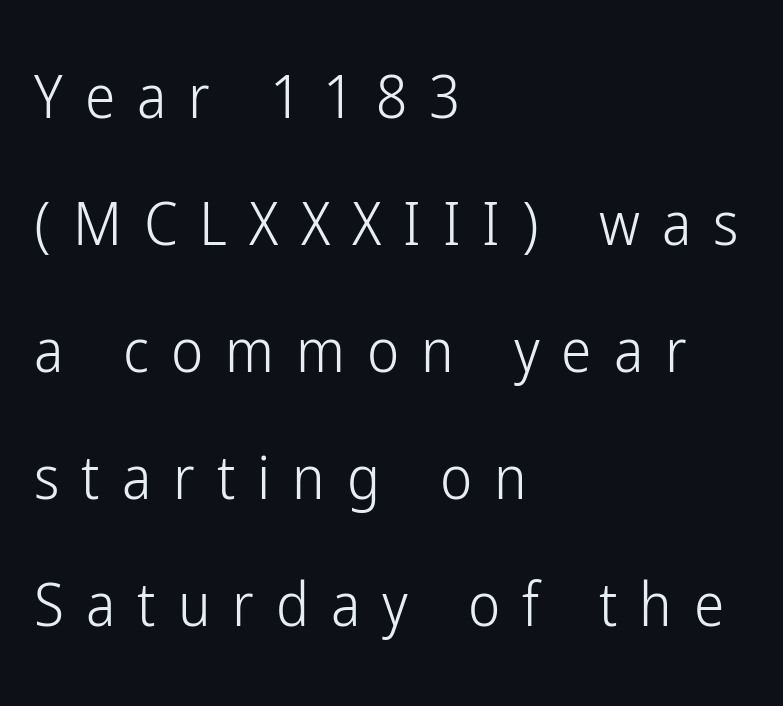
The image shows 61 px light, condensed sans-serif type, upright; set left-aligned, loose line spacing (2.08x), unusually wide letter spacing (+0.36 em), not underlined; low stroke contrast and a medium x-height.
